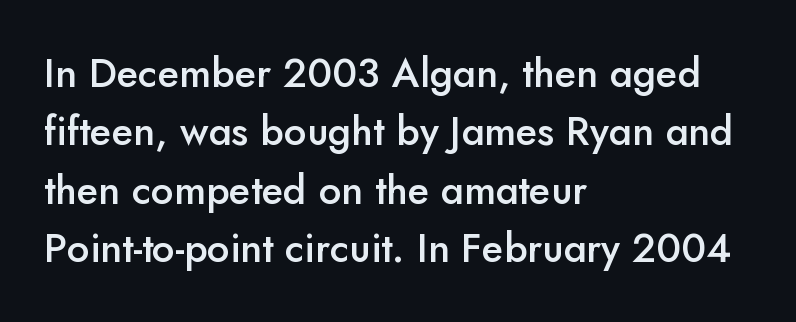
{"serif": "no", "italic": "no", "bold": "semi", "weight": "semibold", "width": "normal", "stroke_contrast": "low", "x_height": "small", "monospaced": "no", "underline": "no", "align": "left", "line_spacing": "normal", "line_spacing_ratio": 1.46, "letter_spacing": "normal", "letter_spacing_em": 0.0, "glyph_px": 40}
